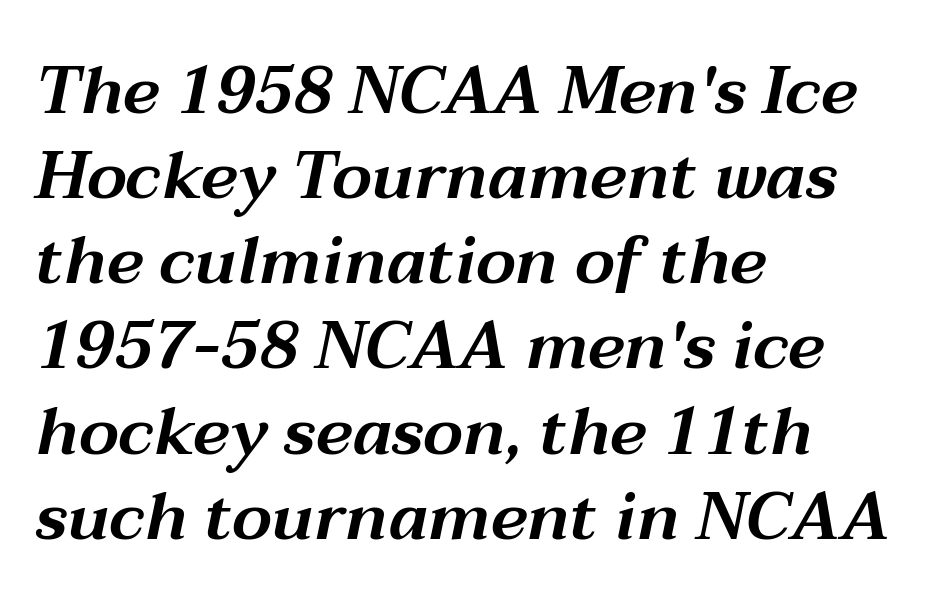
The image shows 66 px wide type, italic (leaning right); set left-aligned, normal line spacing (1.29x), normal letter spacing, not underlined; medium stroke contrast and a medium x-height.
